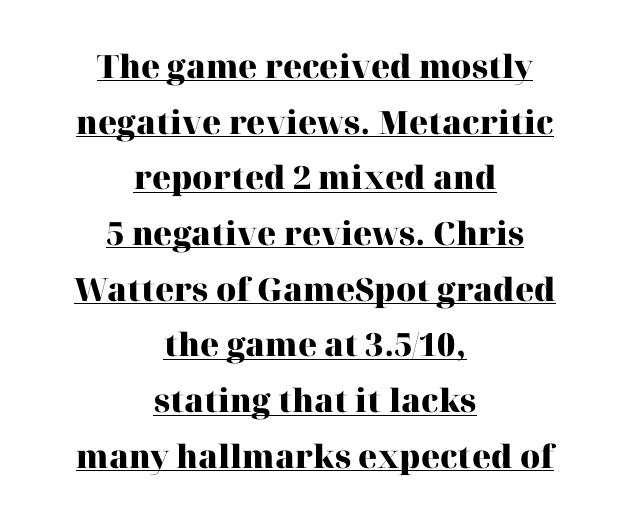
The image shows 32 px heavy serif type, upright; set centered, line spacing 1.74x, normal letter spacing, underlined; high stroke contrast and a medium x-height.
